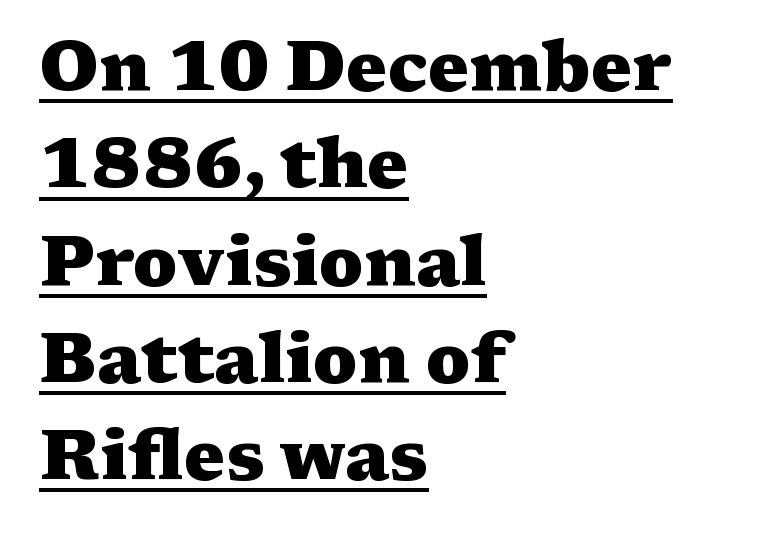
The image shows 69 px heavy, wide serif type, upright; set left-aligned, normal line spacing (1.41x), normal letter spacing, underlined; medium stroke contrast and a medium x-height.
